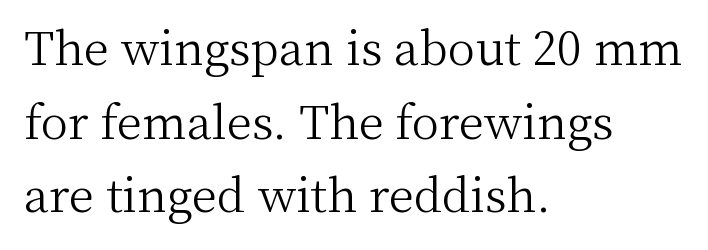
Q: Is the text bold? A: No.
Q: Is the text italic (slanted)? A: No, it is upright.
Q: Is the typeface a serif or a sans-serif typeface? A: Serif.
Q: Is the text underlined? A: No.
Q: How is the paragraph aligned? A: Left-aligned.
Q: Is the spacing between letters normal or unusually wide? A: Normal.
Q: Is the spacing between lines tight, normal or loose? A: Normal.
Q: Width (condensed, normal, or wide)? A: Normal.
Q: Stroke contrast? A: Medium.
Q: x-height? A: Medium.
Q: Monospaced? A: No.
